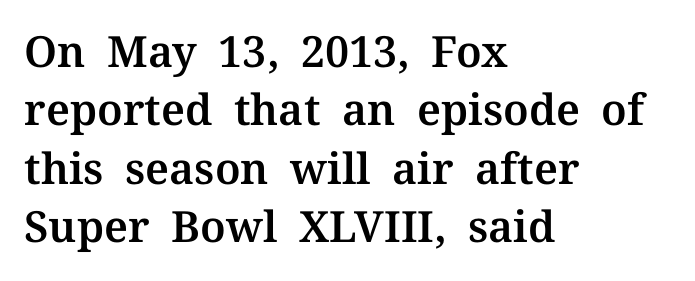
In CSS terms this would be text-align: left. Type without underlining. Nope, not italic — everything's standing straight. Stroke terminals: seriffed. Here the designer chose a conventional face with non-uniform glyph widths.
